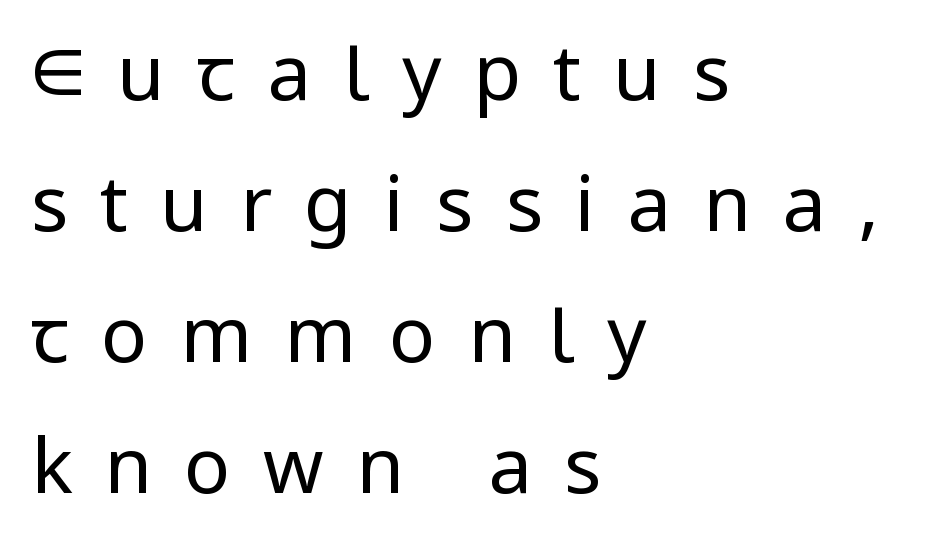
{"serif": "no", "italic": "no", "bold": "no", "weight": "regular", "width": "normal", "stroke_contrast": "low", "x_height": "medium", "monospaced": "no", "underline": "no", "align": "left", "line_spacing": "normal", "line_spacing_ratio": 1.7, "letter_spacing": "wide", "letter_spacing_em": 0.42, "glyph_px": 77}
